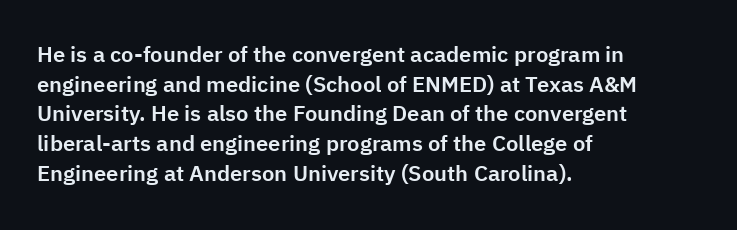
The image shows 22 px text type, upright; set left-aligned, normal line spacing (1.35x), normal letter spacing, not underlined.
